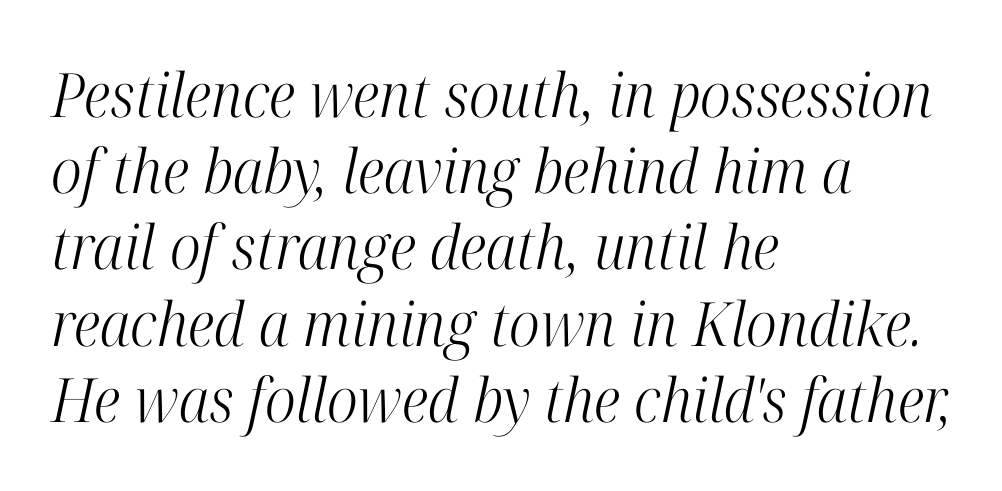
These lines are rendered in a variable-pitch font. Students, observe: this is what conventionally led text looks like. Decoration check: the copy has no underline. Are there feet on the stems? There are — it's a serif.
